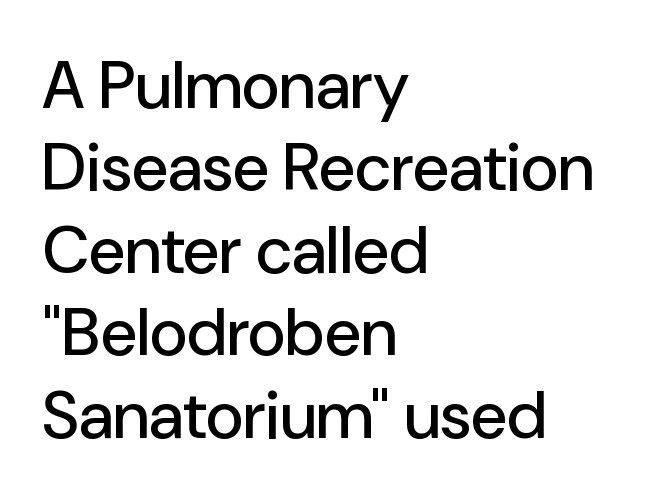
Q: Is the text italic (slanted)? A: No, it is upright.
Q: Is the typeface a serif or a sans-serif typeface? A: Sans-serif.
Q: Is the text underlined? A: No.
Q: How is the paragraph aligned? A: Left-aligned.
Q: Is the spacing between letters normal or unusually wide? A: Normal.
Q: Is the spacing between lines tight, normal or loose? A: Normal.
Q: Width (condensed, normal, or wide)? A: Normal.
Q: Stroke contrast? A: Low.
Q: x-height? A: Medium.
Q: Monospaced? A: No.
